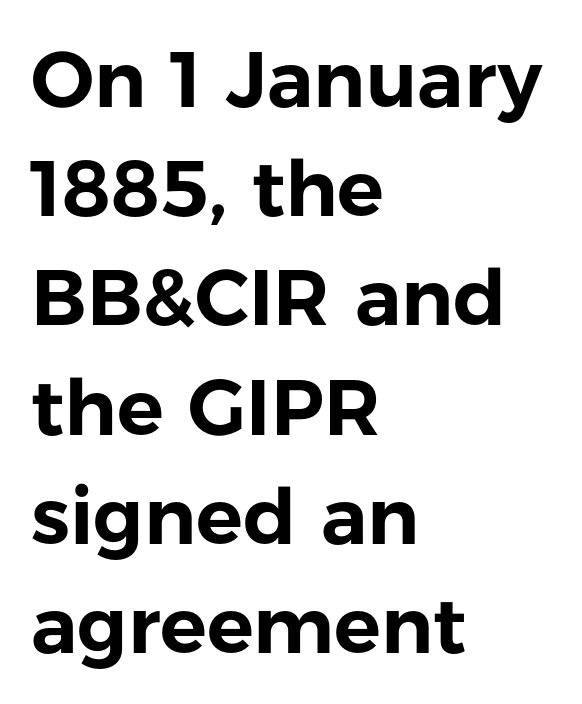
The image shows 78 px sans-serif type, upright; set left-aligned, normal line spacing (1.4x), normal letter spacing, not underlined; low stroke contrast and a medium x-height.
